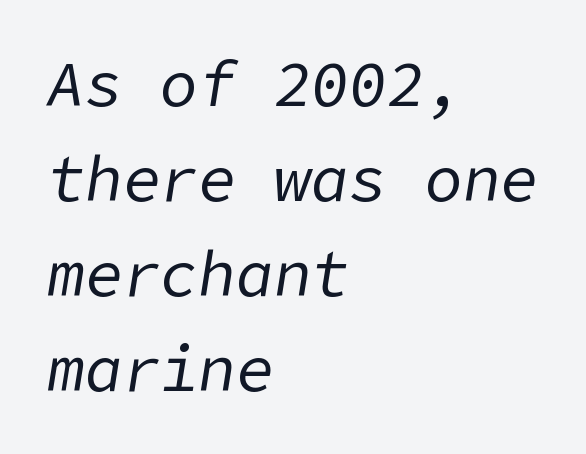
The image shows 63 px regular-weight type, italic (leaning right); set left-aligned, normal line spacing (1.51x), normal letter spacing, not underlined; low stroke contrast and a medium x-height.
